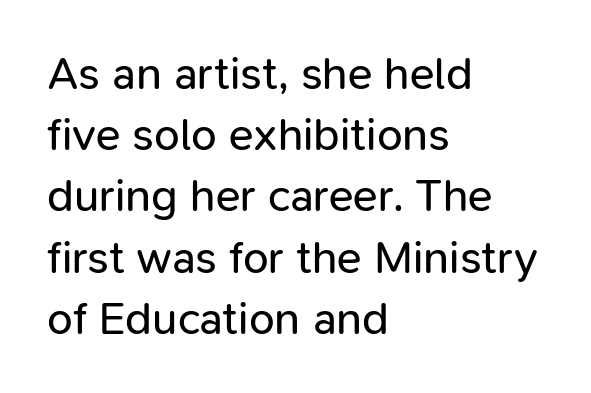
Q: Is the text bold? A: No.
Q: Is the text italic (slanted)? A: No, it is upright.
Q: Is the typeface a serif or a sans-serif typeface? A: Sans-serif.
Q: Is the text underlined? A: No.
Q: How is the paragraph aligned? A: Left-aligned.
Q: Is the spacing between letters normal or unusually wide? A: Normal.
Q: Is the spacing between lines tight, normal or loose? A: Normal.
Q: Width (condensed, normal, or wide)? A: Normal.
Q: Stroke contrast? A: Low.
Q: x-height? A: Medium.
Q: Monospaced? A: No.
